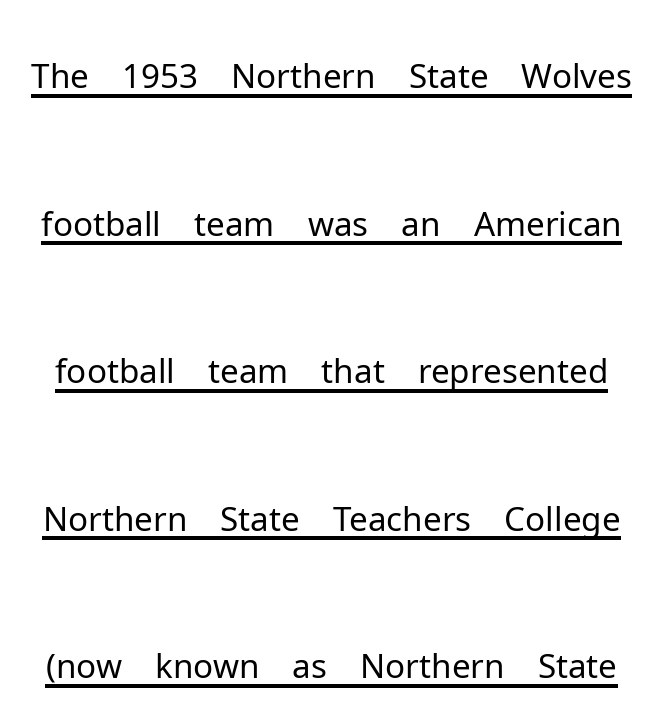
The lettering stays uniformly vertical, giving the passage a roman look. The string is rendered with underlining switched on. Weight: not bold — regular or lighter. Characters follow at the spacing the type designer built in. Interline gaps are noticeably wide in this sample.
